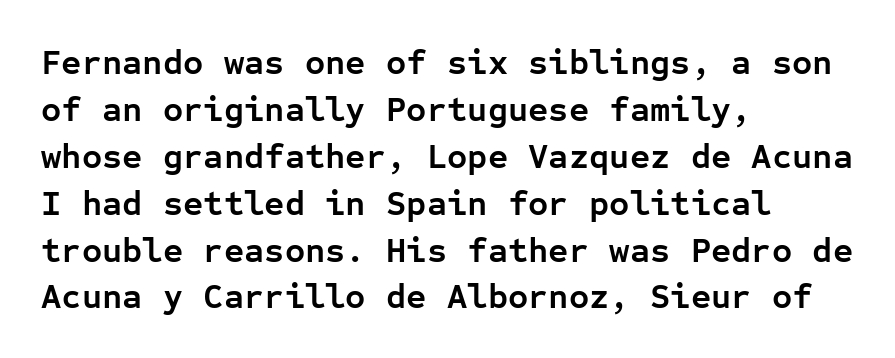
{"serif": "no", "italic": "no", "bold": "yes", "weight": "semibold", "width": "normal", "stroke_contrast": "low", "x_height": "medium", "monospaced": "yes", "underline": "no", "align": "left", "line_spacing": "normal", "line_spacing_ratio": 1.34, "letter_spacing": "normal", "letter_spacing_em": 0.0, "glyph_px": 35}
